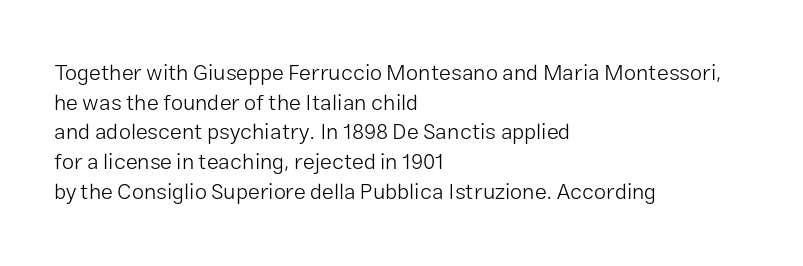
Unmarked baselines from the first word to the last. The designer left line spacing at the default. The rendering anchors every line to the left-hand side. The gaps between neighbouring characters are ordinary and unremarkable. The type sits square on the baseline with zero lean.
